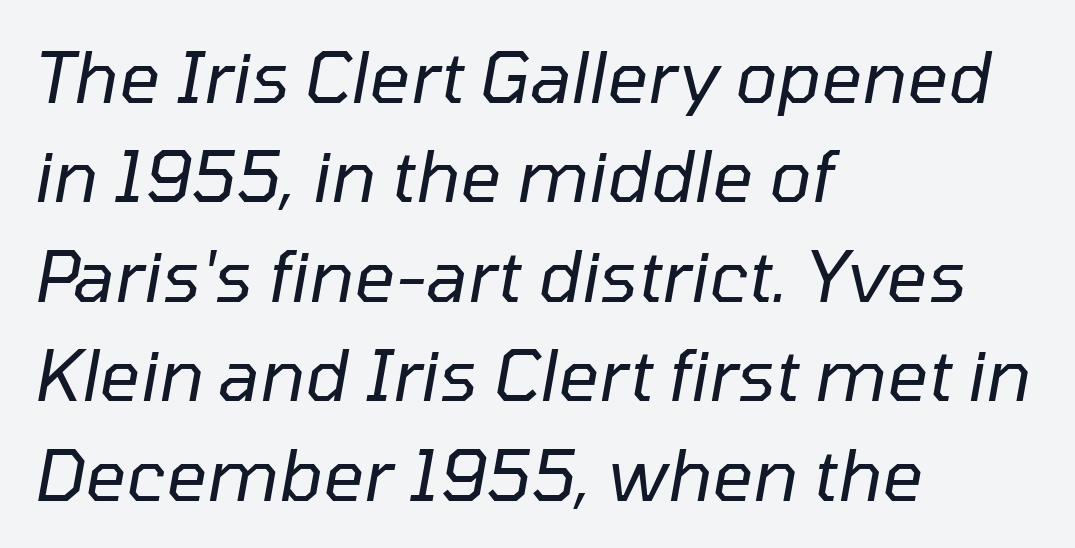
A light-to-regular cut is what we see here. The passage shown stacks its lines at a standard gap. Unmarked baselines from the first word to the last. If you drew a line through each stem, it would be angled. Honestly, the letter spacing is just normal — you wouldn't notice it.
